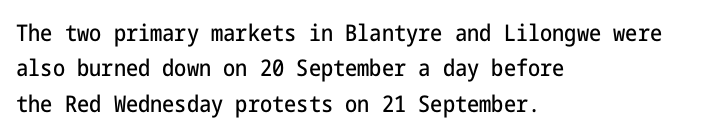
{"italic": "no", "underline": "no", "align": "left", "line_spacing": "normal", "line_spacing_ratio": 1.54, "letter_spacing": "normal", "letter_spacing_em": 0.0, "glyph_px": 23}
